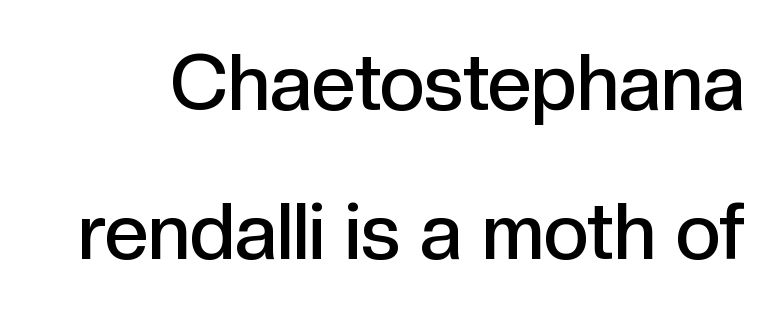
{"serif": "no", "italic": "no", "bold": "semi", "weight": "semibold", "width": "normal", "x_height": "medium", "monospaced": "no", "underline": "no", "line_spacing": "loose", "line_spacing_ratio": 1.91, "letter_spacing": "normal", "letter_spacing_em": 0.0, "glyph_px": 78}
